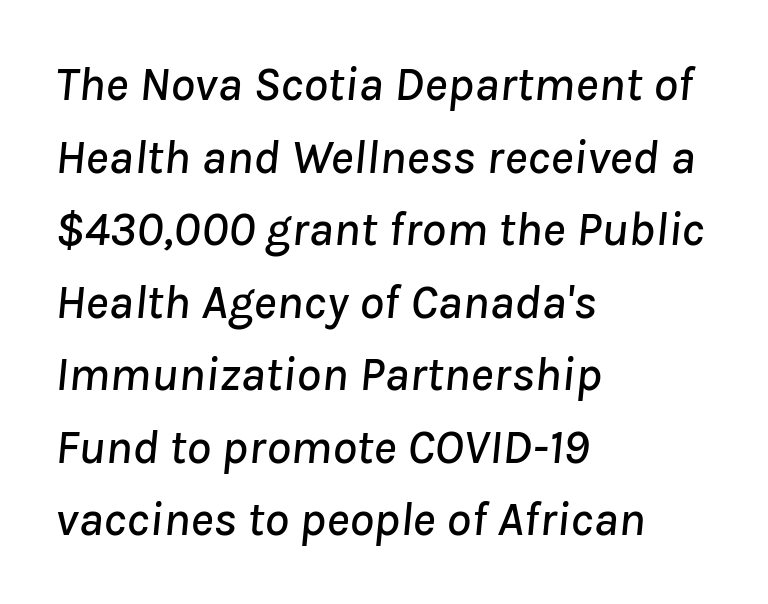
The image shows 49 px text type, italic (leaning right); set left-aligned, normal line spacing (1.48x), normal letter spacing, not underlined; low stroke contrast and a medium x-height.
